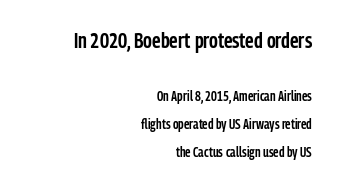
Every stem runs plumb, perpendicular to the baseline. Caption: standard tracking, unaltered. Line ends are locked; line starts wander. The rendering uses a large line-height, opening up the rows. This layout puts the oversized block above and the modest block below. The letters are semibold — heavier than regular but short of a full bold.
